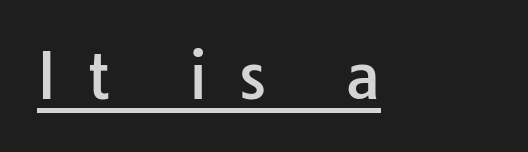
Q: Is the text italic (slanted)? A: No, it is upright.
Q: Is the typeface a serif or a sans-serif typeface? A: Sans-serif.
Q: Is the text underlined? A: Yes.
Q: Is the spacing between letters normal or unusually wide? A: Unusually wide.
Q: Width (condensed, normal, or wide)? A: Normal.
Q: Stroke contrast? A: Low.
Q: x-height? A: Medium.
Q: Monospaced? A: No.
